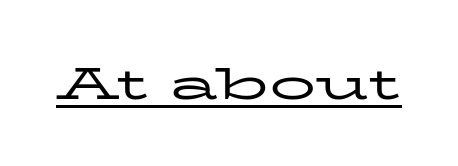
{"serif": "yes", "italic": "no", "bold": "no", "weight": "regular", "width": "wide", "stroke_contrast": "low", "x_height": "medium", "monospaced": "no", "underline": "yes", "letter_spacing": "normal", "letter_spacing_em": 0.0, "glyph_px": 46}
